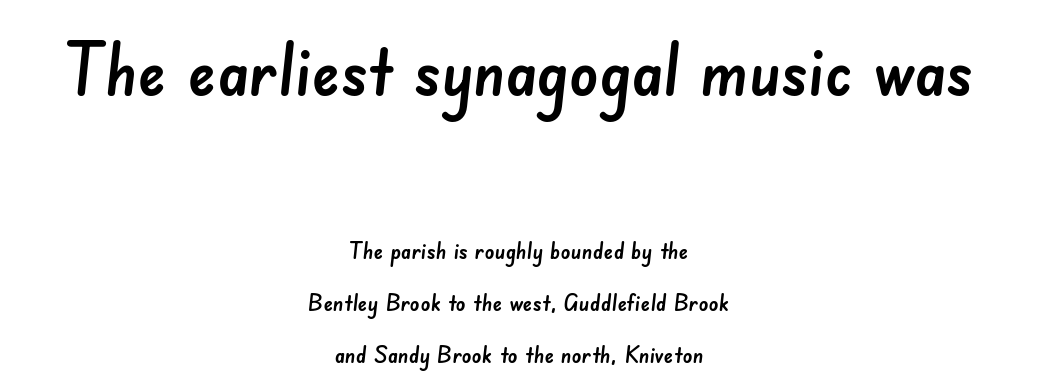
The image shows 72 px sans-serif type; set centered, loose line spacing (2.15x), normal letter spacing, not underlined; the first (top) block is 3.0x larger; low stroke contrast and a small x-height.
